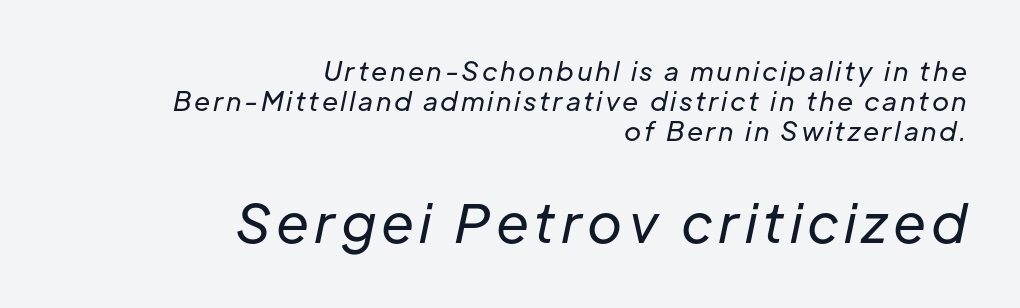
Q: Is the text bold? A: No.
Q: Is the text italic (slanted)? A: Yes, it leans right by about 12 degrees.
Q: Is the text underlined? A: No.
Q: How is the paragraph aligned? A: Right-aligned.
Q: Which block of text is set in a larger size, the first (top) or the second (bottom)? A: The second (bottom) one.
Q: Width (condensed, normal, or wide)? A: Normal.
Q: Stroke contrast? A: Low.
Q: x-height? A: Medium.
Q: Monospaced? A: No.
